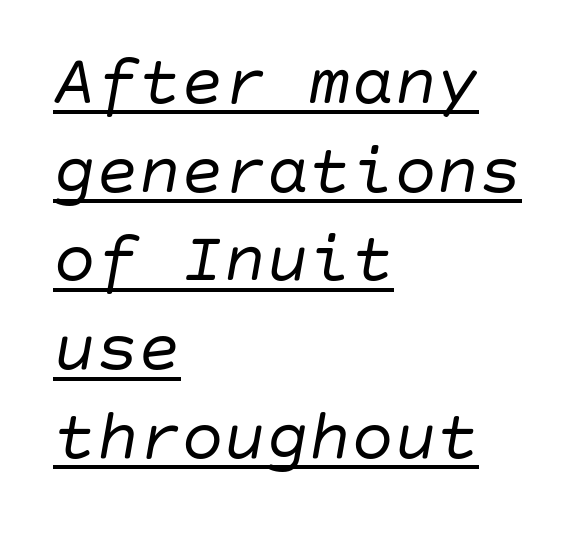
The image shows 71 px regular-weight type, italic (leaning right); set left-aligned, normal line spacing (1.25x), normal letter spacing, underlined; low stroke contrast and a large x-height.
